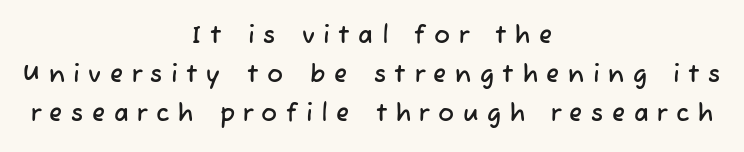
{"underline": "no", "align": "center", "line_spacing": "normal", "line_spacing_ratio": 1.63, "letter_spacing": "wide", "letter_spacing_em": 0.36, "glyph_px": 24}
